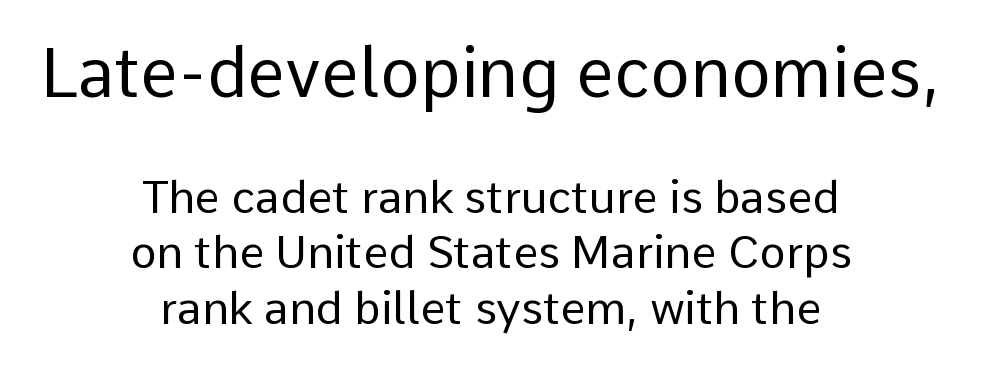
The image shows 68 px regular-weight sans-serif type, upright; set centered, line spacing 1.23x, normal letter spacing, not underlined; the first (top) block is 1.51x larger; low stroke contrast and a medium x-height.
